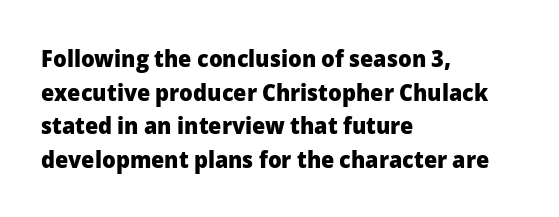
Any mark beneath the type? The region is blank. Regular leading. The face used here is rendered with its standard letterfit. These words are printed bold, with thick strokes throughout. Italic? Not at all — the glyphs are vertical. Left-aligned paragraph, ragged on the right.
